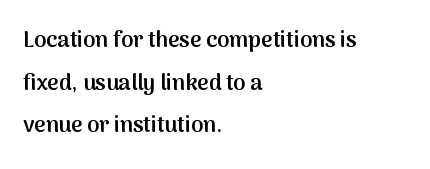
Q: Is the text bold? A: Semi-bold.
Q: Is the text italic (slanted)? A: No, it is upright.
Q: Is the text underlined? A: No.
Q: How is the paragraph aligned? A: Left-aligned.
Q: Is the spacing between letters normal or unusually wide? A: Normal.
Q: Is the spacing between lines tight, normal or loose? A: Loose.
